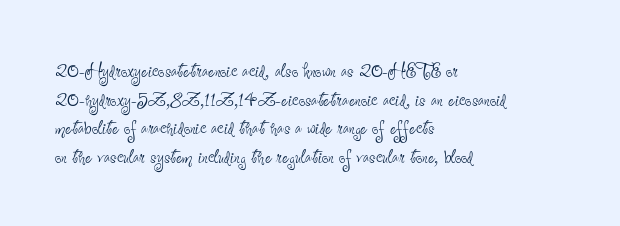
Beneath every word, the page is bare. On a weight scale, this lands at 450 or below. Look at the tracking — it's just the regular setting, nothing added. The typesetter chose a ragged-right arrangement here.
